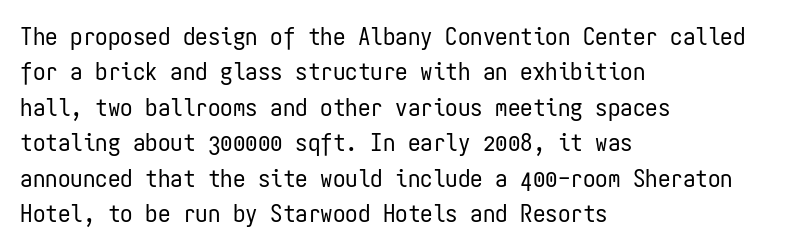
Q: Is the text bold? A: No.
Q: Is the text italic (slanted)? A: No, it is upright.
Q: Is the text underlined? A: No.
Q: How is the paragraph aligned? A: Left-aligned.
Q: Is the spacing between letters normal or unusually wide? A: Normal.
Q: Is the spacing between lines tight, normal or loose? A: Normal.
